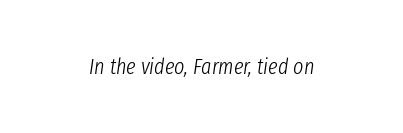
Q: Is the text bold? A: No.
Q: Is the text italic (slanted)? A: Yes, it leans right by about 8 degrees.
Q: Is the text underlined? A: No.
Q: Is the spacing between letters normal or unusually wide? A: Normal.
